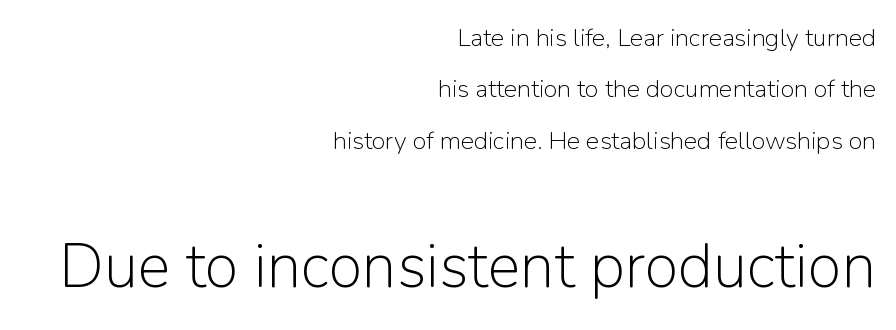
Q: Is the text bold? A: No.
Q: Is the text italic (slanted)? A: No, it is upright.
Q: Is the typeface a serif or a sans-serif typeface? A: Sans-serif.
Q: Is the text underlined? A: No.
Q: How is the paragraph aligned? A: Right-aligned.
Q: Is the spacing between letters normal or unusually wide? A: Normal.
Q: Is the spacing between lines tight, normal or loose? A: Loose.
Q: Which block of text is set in a larger size, the first (top) or the second (bottom)? A: The second (bottom) one.
Q: Width (condensed, normal, or wide)? A: Normal.
Q: Stroke contrast? A: Low.
Q: x-height? A: Medium.
Q: Monospaced? A: No.
